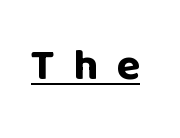
The image shows 44 px bold sans-serif type, upright; set unusually wide letter spacing (+0.4 em), underlined; low stroke contrast and a large x-height.
